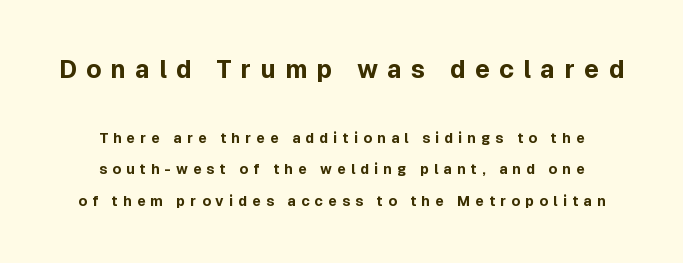
{"italic": "no", "bold": "yes", "underline": "no", "align": "center", "line_spacing": "loose", "line_spacing_ratio": 2.24, "letter_spacing": "wide", "letter_spacing_em": 0.37, "larger_block": "first", "size_ratio": 1.79, "glyph_px": 25}
